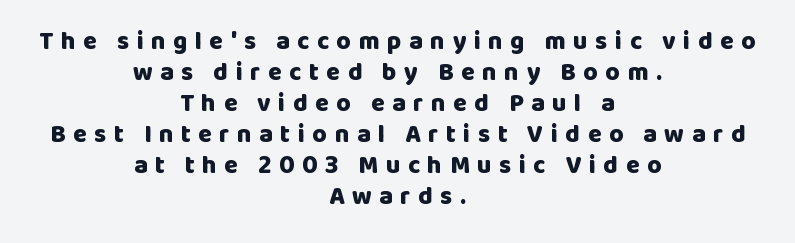
The image shows 25 px bold type, upright; set centered, line spacing 1.24x, unusually wide letter spacing (+0.3 em), not underlined.
